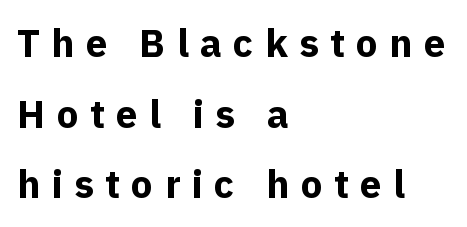
{"serif": "no", "italic": "no", "bold": "yes", "weight": "bold", "width": "normal", "x_height": "medium", "monospaced": "no", "underline": "no", "align": "left", "line_spacing_ratio": 1.81, "letter_spacing": "wide", "letter_spacing_em": 0.29, "glyph_px": 39}
